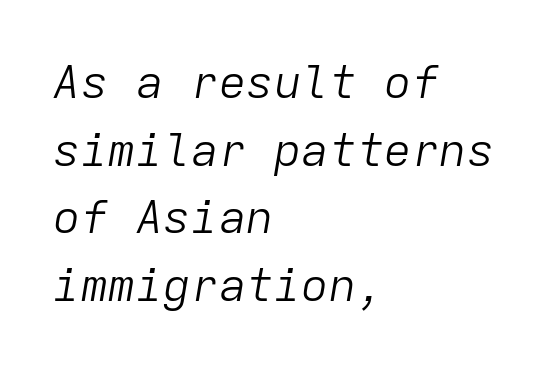
The image shows 46 px light type, italic (leaning right), monospaced; set left-aligned, normal line spacing (1.47x), normal letter spacing, not underlined; low stroke contrast and a medium x-height.
